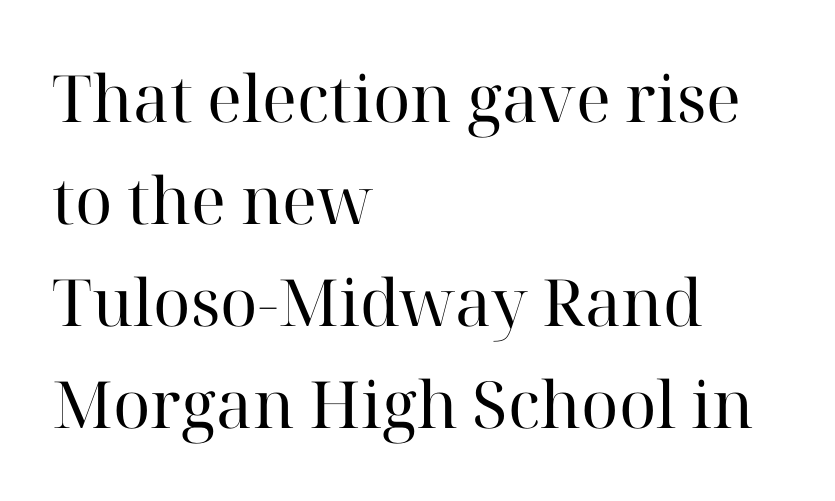
The image shows 65 px regular-weight serif type, upright; set left-aligned, normal line spacing (1.57x), normal letter spacing, not underlined; high stroke contrast and a medium x-height.
